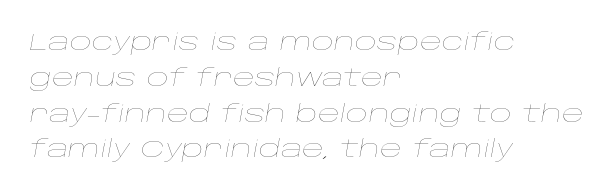
Bold? No — there's no thickening of the strokes. The tracking reads as untouched default to a designer's eye. A typesetter would call this leading conventional body-copy spacing. The specimen reads as italic at a glance.
